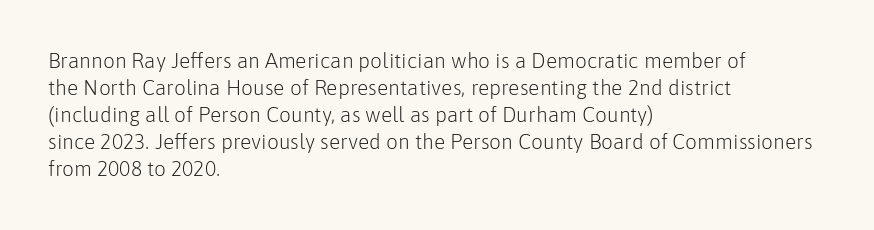
The passage shown is not underscored anywhere. Summary of vertical rhythm: regular, with standard interline spacing. The rag falls on the right side of this text block. Notice how the stems are strictly vertical — no italics here. Vertical stems look standard width or narrower in stroke.
